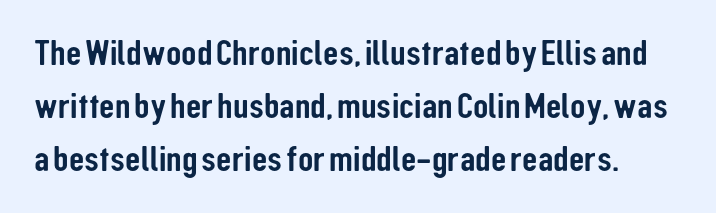
{"serif": "no", "italic": "no", "width": "condensed", "stroke_contrast": "low", "x_height": "medium", "monospaced": "no", "underline": "no", "line_spacing": "normal", "line_spacing_ratio": 1.39, "letter_spacing": "normal", "letter_spacing_em": 0.0, "glyph_px": 38}
